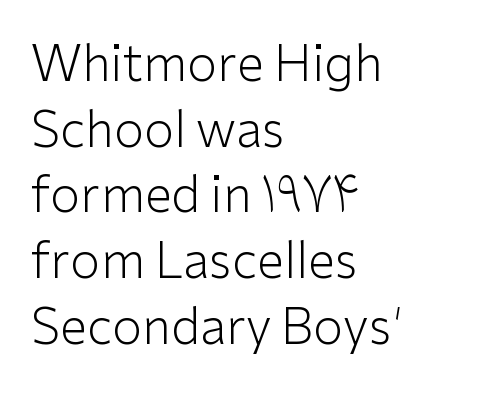
{"serif": "no", "italic": "no", "bold": "no", "weight": "light", "width": "normal", "stroke_contrast": "low", "x_height": "medium", "monospaced": "no", "underline": "no", "align": "left", "line_spacing": "normal", "line_spacing_ratio": 1.34, "letter_spacing": "normal", "letter_spacing_em": 0.0, "glyph_px": 49}
